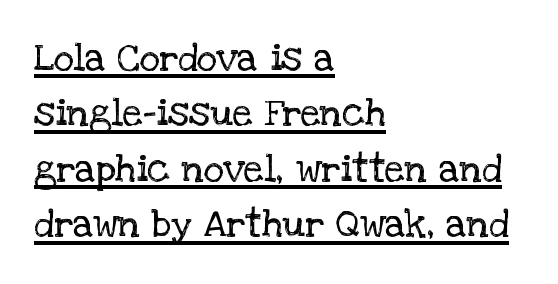
Q: Is the text bold? A: No.
Q: Is the text italic (slanted)? A: No, it is upright.
Q: Is the typeface a serif or a sans-serif typeface? A: Serif.
Q: Is the text underlined? A: Yes.
Q: How is the paragraph aligned? A: Left-aligned.
Q: Is the spacing between letters normal or unusually wide? A: Normal.
Q: Is the spacing between lines tight, normal or loose? A: Normal.
Q: Width (condensed, normal, or wide)? A: Normal.
Q: Stroke contrast? A: Low.
Q: x-height? A: Large.
Q: Monospaced? A: No.
